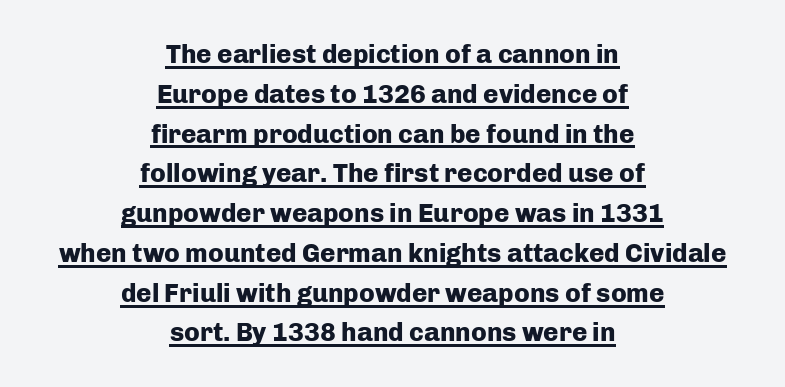
Whoever set this chose a conventional vertical rhythm. This rendering uses center alignment, leaving both contours irregular but symmetric. Every character sits straight up, as roman type does. Each glyph is drawn with heavy, bold strokes. What stands out about the letter spacing? Nothing — it is the standard amount.
